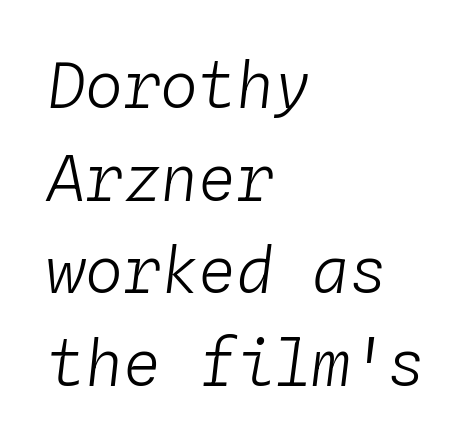
The image shows 63 px light type, italic (leaning right), monospaced; set left-aligned, normal line spacing (1.47x), normal letter spacing, not underlined; low stroke contrast and a medium x-height.
